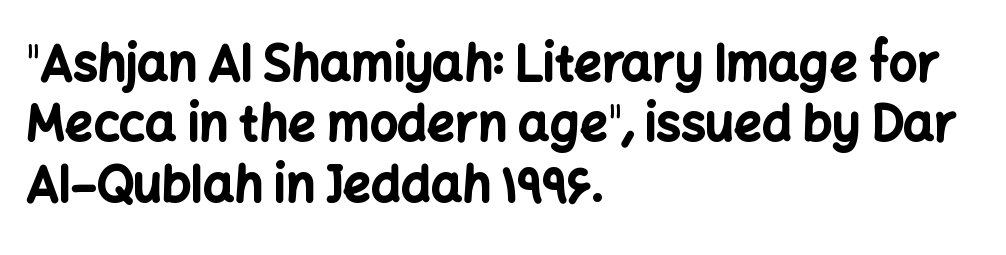
The image shows 49 px bold sans-serif type, upright; set left-aligned, line spacing 1.23x, normal letter spacing, not underlined; low stroke contrast and a medium x-height.
